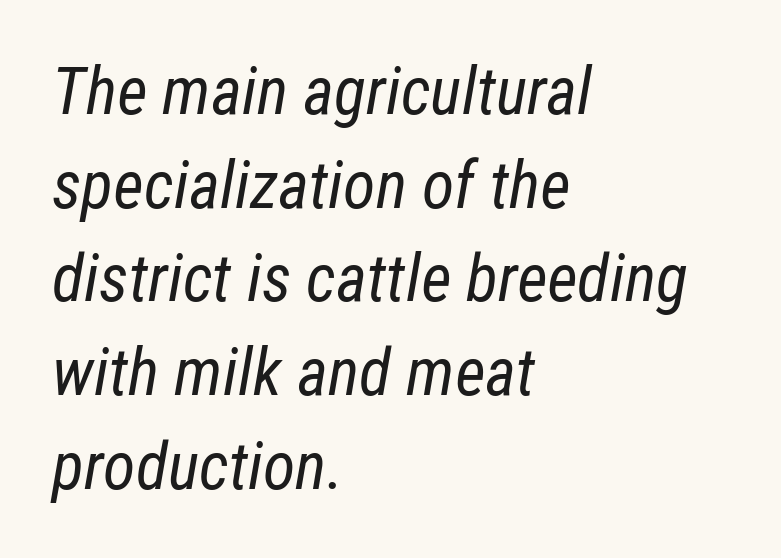
Q: Is the text bold? A: No.
Q: Is the text italic (slanted)? A: Yes, it leans right by about 12 degrees.
Q: Is the text underlined? A: No.
Q: How is the paragraph aligned? A: Left-aligned.
Q: Is the spacing between letters normal or unusually wide? A: Normal.
Q: Is the spacing between lines tight, normal or loose? A: Normal.
Q: Width (condensed, normal, or wide)? A: Condensed.
Q: Stroke contrast? A: Low.
Q: x-height? A: Medium.
Q: Monospaced? A: No.
